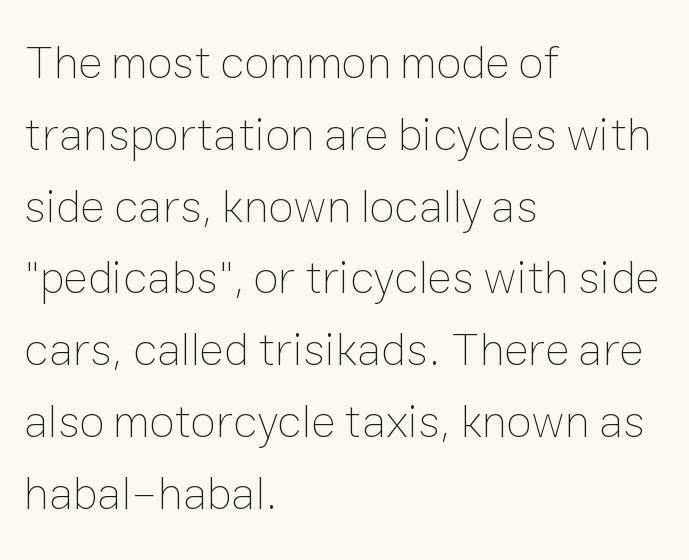
Regarding leading, the lines here are spaced in the standard way. Horizontally, the lines are justified to the leading edge only. The face used here is proportionally spaced, like ordinary book or web type. The line texture is even and compact thanks to regular tracking.
